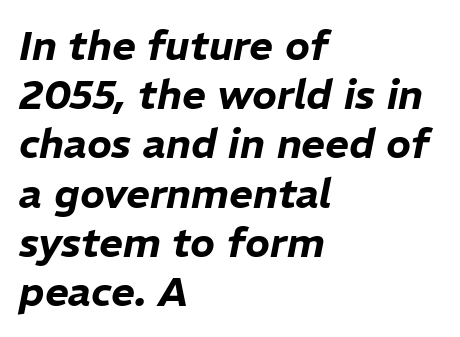
The image shows 41 px text type, italic (leaning right); set left-aligned, line spacing 1.2x, normal letter spacing, not underlined; low stroke contrast and a medium x-height.
